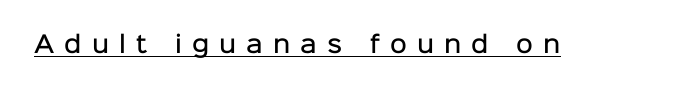
How heavy is the stroke? Medium-heavy — a semibold, shy of bold. The letters stand straight up with perfectly vertical stems. Does a line run under the words? Yes, clearly. The horizontal fit of the characters is loose and conspicuously gappy.
